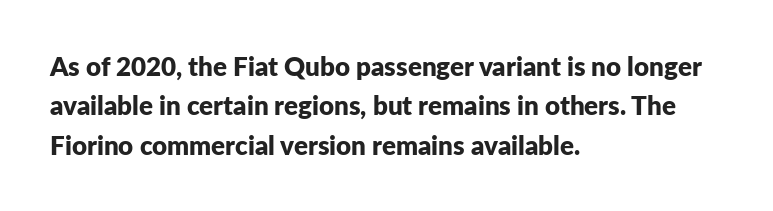
The image shows 26 px bold type, upright; set left-aligned, normal line spacing (1.51x), normal letter spacing, not underlined.
